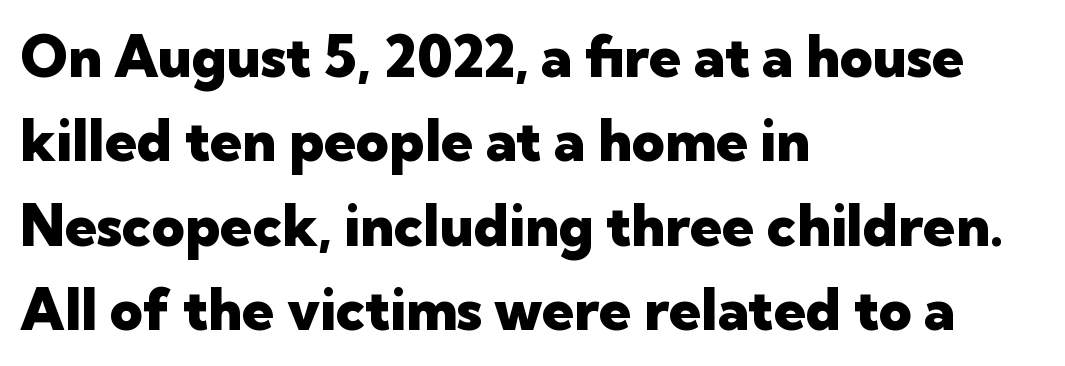
{"serif": "no", "italic": "no", "bold": "yes", "weight": "heavy", "width": "normal", "stroke_contrast": "low", "x_height": "medium", "monospaced": "no", "underline": "no", "align": "left", "line_spacing": "normal", "line_spacing_ratio": 1.48, "letter_spacing": "normal", "letter_spacing_em": 0.0, "glyph_px": 57}
